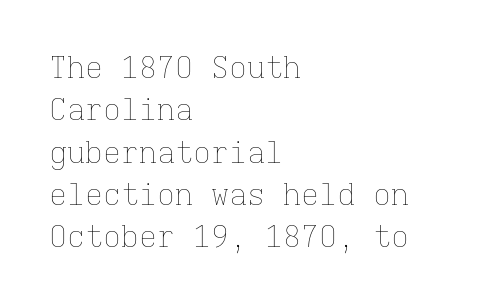
You can tell it's not italic because the verticals are truly vertical. Monospaced: the letters line up in strict vertical columns. Each row of text sits above clean, open space. The vertical gap from one line to the next is medium.
